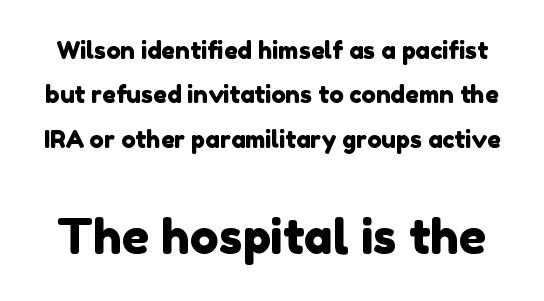
The image shows 48 px sans-serif type; set line spacing 1.85x, normal letter spacing, not underlined; the second (bottom) block is 2.0x larger; low stroke contrast and a medium x-height.
